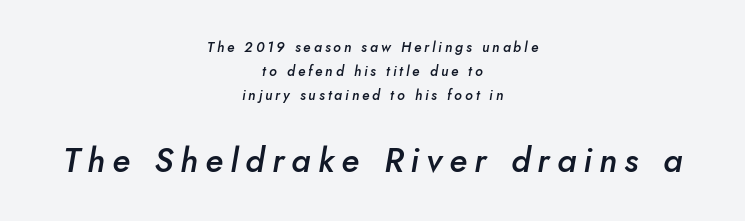
Character widths vary here, with narrow letters taking less room than wide ones. Has an underline been added? It has not. Style check: oblique. Both edges are ragged and mirror each other, which tells us the setting is centered. Students, this is semibold: more ink than regular, less than bold. Quick note: interline space is typical.
